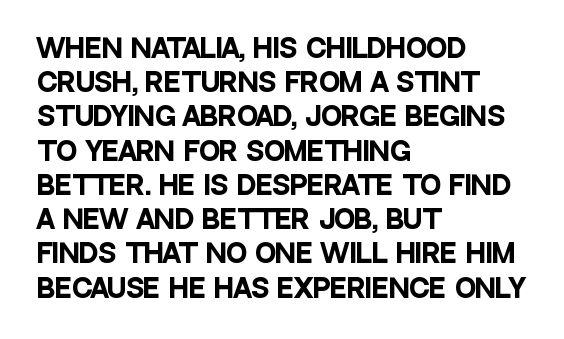
{"italic": "no", "bold": "yes", "underline": "no", "align": "left", "line_spacing": "normal", "line_spacing_ratio": 1.37, "letter_spacing": "normal", "letter_spacing_em": 0.0, "glyph_px": 25}
